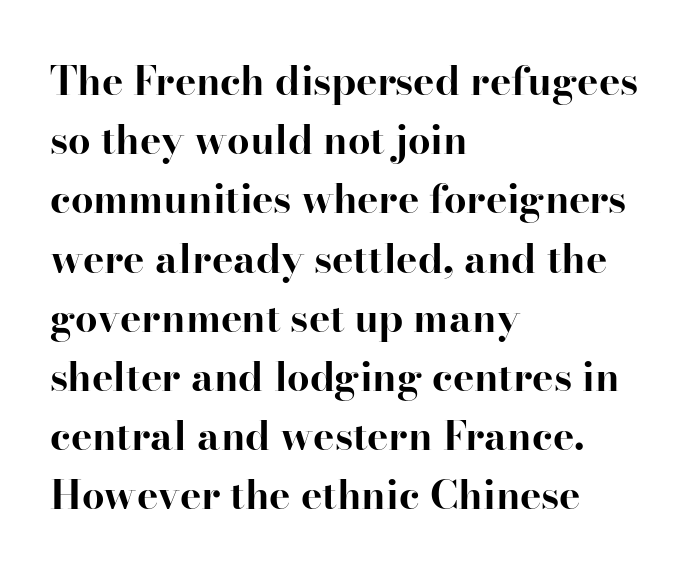
Underline: absent. Strokes here are thick enough to call this a true bold. Do the characters align in a grid? No, the font is proportional. Little horizontal feet cap the strokes, marking this as serif type. Caption: multi-line text, flush left, ragged right. Rendered with straight, roman letterforms.
